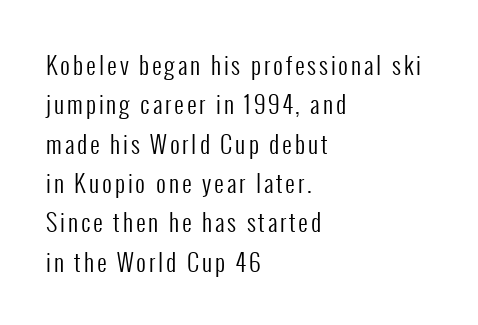
Leftover space on each line is placed entirely after the last word. Unlike italic type, these characters show no tilt at all. Line spacing here is normal. Ink coverage per letter is moderate at most.
